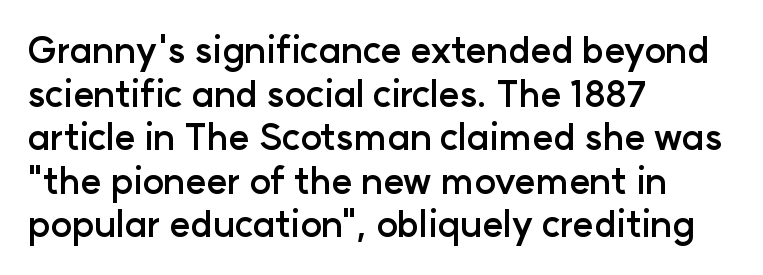
{"serif": "no", "italic": "no", "bold": "yes", "weight": "semibold", "width": "normal", "stroke_contrast": "low", "x_height": "medium", "monospaced": "no", "underline": "no", "align": "left", "line_spacing_ratio": 1.21, "letter_spacing": "normal", "letter_spacing_em": 0.0, "glyph_px": 36}
